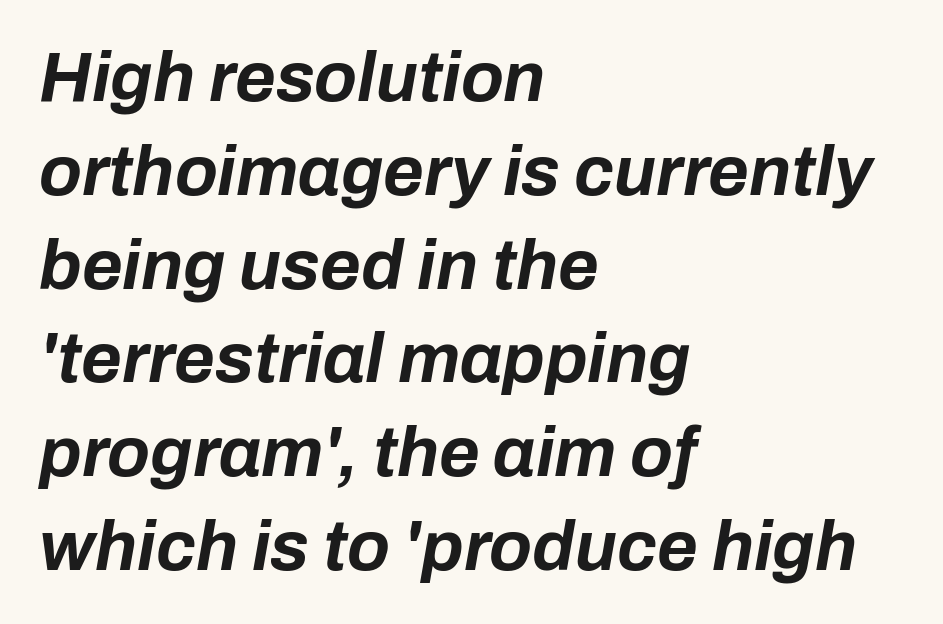
{"italic": "yes", "lean": "right", "slant_degrees": 10, "bold": "yes", "weight": "bold", "width": "normal", "stroke_contrast": "low", "x_height": "medium", "monospaced": "no", "underline": "no", "align": "left", "line_spacing": "normal", "line_spacing_ratio": 1.34, "letter_spacing": "normal", "letter_spacing_em": 0.0, "glyph_px": 70}
